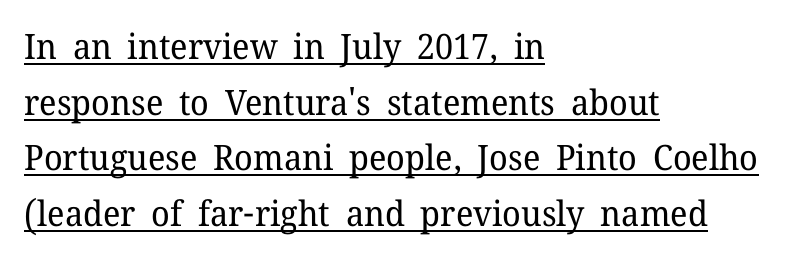
{"serif": "yes", "italic": "no", "bold": "no", "weight": "regular", "width": "normal", "stroke_contrast": "low", "x_height": "medium", "monospaced": "no", "underline": "yes", "align": "left", "line_spacing": "normal", "line_spacing_ratio": 1.59, "letter_spacing": "normal", "letter_spacing_em": 0.0, "glyph_px": 35}
